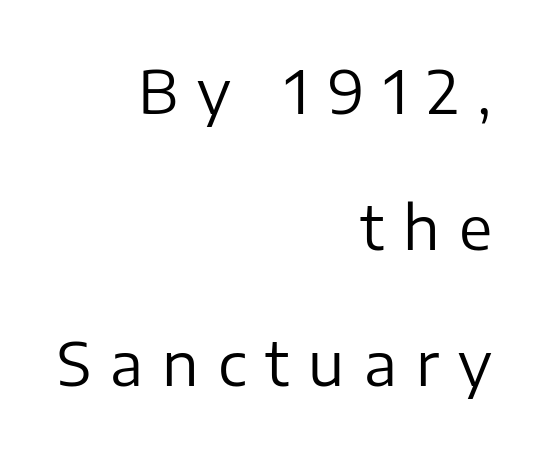
The image shows 60 px regular-weight sans-serif type, upright; set right-aligned, loose line spacing (2.27x), unusually wide letter spacing (+0.32 em), not underlined; low stroke contrast and a medium x-height.
